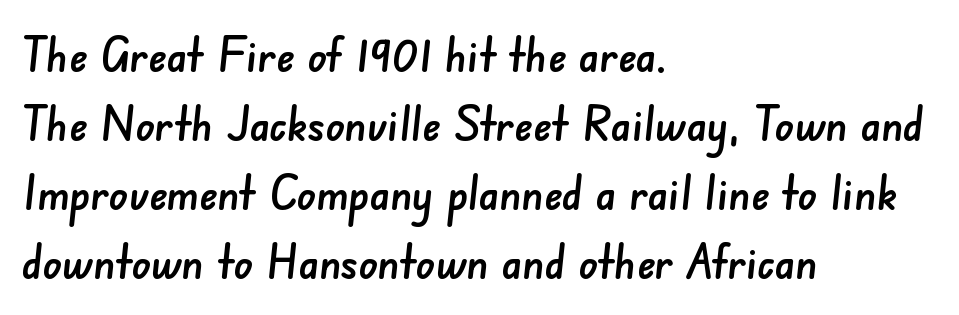
Q: Is the typeface a serif or a sans-serif typeface? A: Sans-serif.
Q: Is the text underlined? A: No.
Q: How is the paragraph aligned? A: Left-aligned.
Q: Is the spacing between letters normal or unusually wide? A: Normal.
Q: Is the spacing between lines tight, normal or loose? A: Normal.
Q: Width (condensed, normal, or wide)? A: Normal.
Q: Stroke contrast? A: Low.
Q: x-height? A: Small.
Q: Monospaced? A: No.
